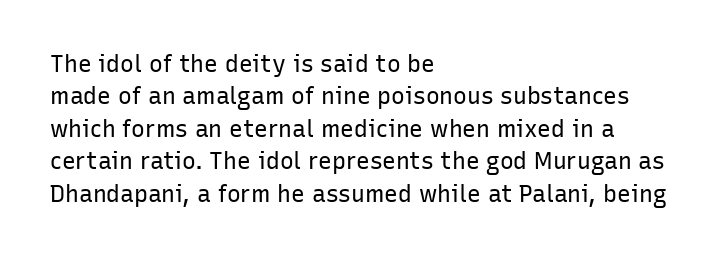
The image shows 23 px text type, upright; set left-aligned, normal line spacing (1.41x), normal letter spacing, not underlined.
